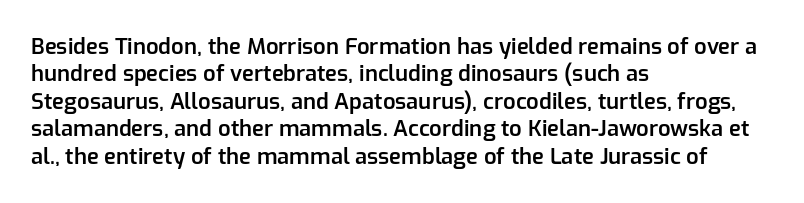
The image shows 22 px text type, upright; set left-aligned, normal line spacing (1.25x), normal letter spacing, not underlined.
